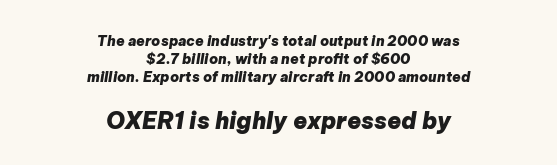
{"italic": "yes", "lean": "right", "slant_degrees": 9, "bold": "yes", "underline": "no", "align": "center", "line_spacing": "normal", "line_spacing_ratio": 1.27, "letter_spacing": "normal", "letter_spacing_em": 0.0, "larger_block": "second", "size_ratio": 1.64, "glyph_px": 23}
